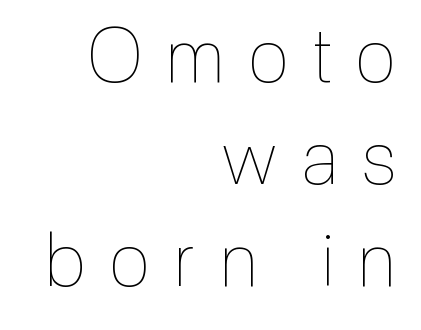
Is this a fixed-width face? No — the glyphs have proportional, varying widths. Which margin do the lines hug? The right one — the left edge is uneven. Summary of weight: not heavy and not bold. How would I describe the line gaps? Plain and ordinary.
